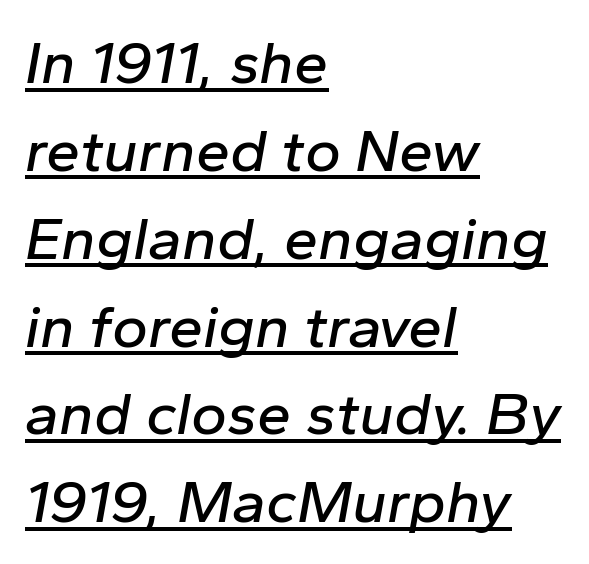
The image shows 61 px text type, italic (leaning right); set left-aligned, normal line spacing (1.44x), normal letter spacing, underlined; low stroke contrast and a medium x-height.
